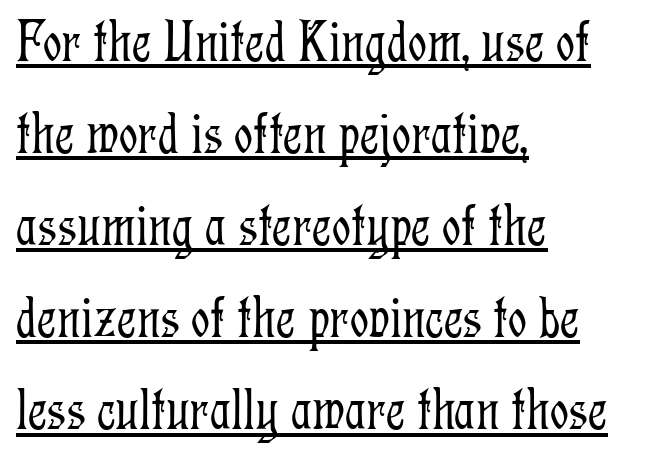
The image shows 59 px light, condensed serif type, upright; set left-aligned, normal line spacing (1.56x), normal letter spacing, underlined; low stroke contrast and a medium x-height.
